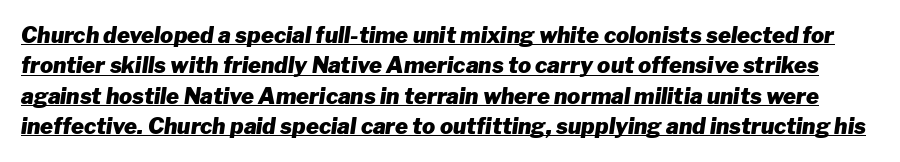
The image shows 22 px bold type, italic (leaning right); set normal line spacing (1.38x), normal letter spacing, underlined.
